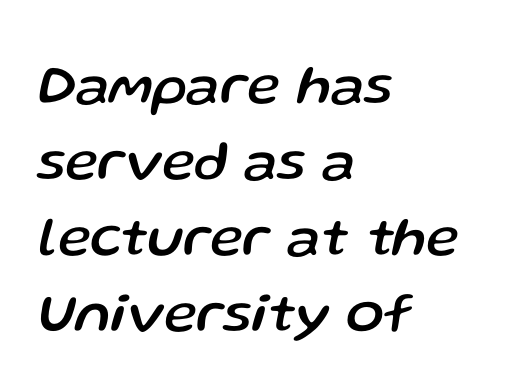
{"italic": "yes", "lean": "right", "slant_degrees": 13, "width": "normal", "stroke_contrast": "low", "x_height": "medium", "monospaced": "no", "underline": "no", "align": "left", "line_spacing": "normal", "line_spacing_ratio": 1.36, "letter_spacing": "normal", "letter_spacing_em": 0.0, "glyph_px": 56}
